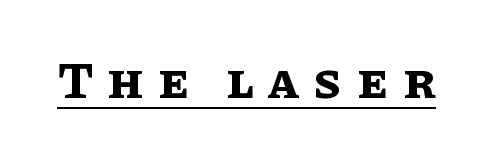
The image shows 51 px bold type, upright; set unusually wide letter spacing (+0.29 em), underlined; low stroke contrast and a large x-height.
